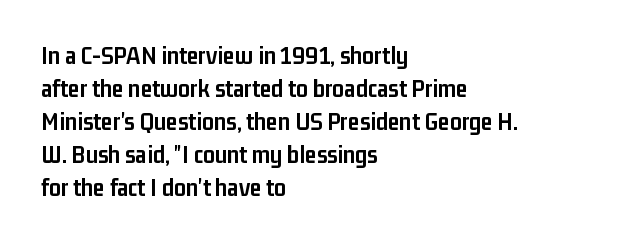
The leading is moderate, giving the passage an even texture. A dark, heavy texture on the line: the type is bold. Descenders hang freely into open space. Letter spacing: default. Notice how the passage keeps a crisp vertical edge on the left only. This is roman type, the default non-slanted kind.
